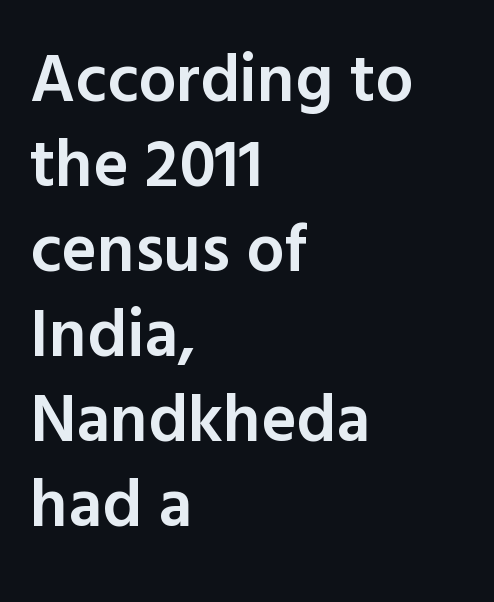
{"serif": "no", "italic": "no", "bold": "semi", "weight": "semibold", "width": "normal", "x_height": "medium", "monospaced": "no", "underline": "no", "align": "left", "line_spacing": "normal", "line_spacing_ratio": 1.27, "letter_spacing": "normal", "letter_spacing_em": 0.0, "glyph_px": 67}
